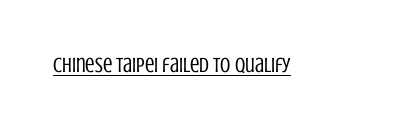
Italic: no, the glyphs are upright roman. You can see a thin bar hugging the bottom of the glyphs. Nothing heavy about these letters — not bold at all. Look at the tracking — it's just the regular setting, nothing added.
